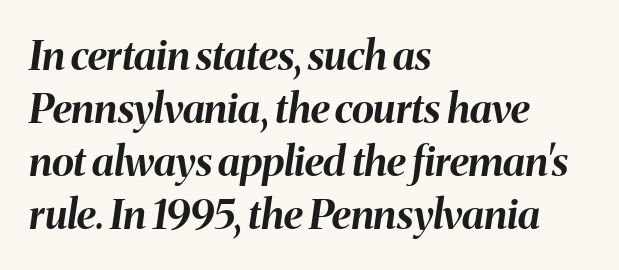
The image shows 41 px bold type, italic (leaning right); set left-aligned, normal line spacing (1.29x), normal letter spacing, not underlined; medium stroke contrast and a medium x-height.
